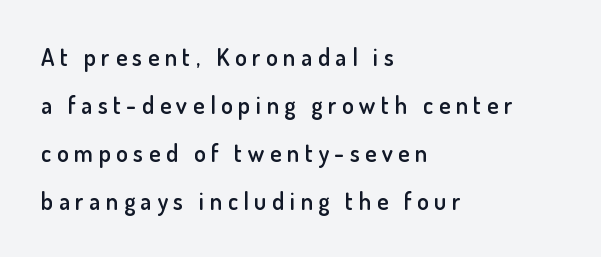
Moderately thickened strokes mark this as semibold type. The lines are quadded left. Widely set lines give the paragraph a tall, airy silhouette. Lines of text with bare space underneath. Posture: straight, roman, zero tilt. The face used here is rendered with a markedly widened letterfit.
